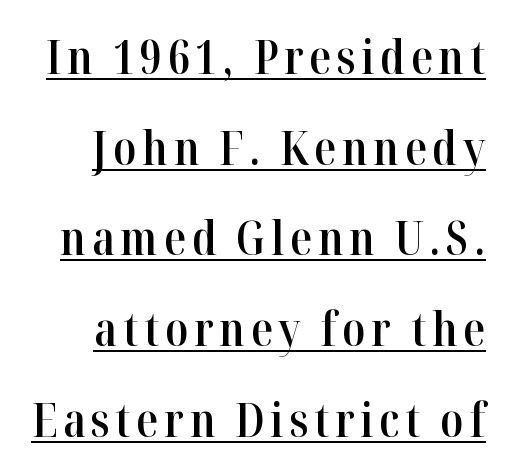
Q: Is the text bold? A: Semi-bold.
Q: Is the text italic (slanted)? A: No, it is upright.
Q: Is the typeface a serif or a sans-serif typeface? A: Serif.
Q: Is the text underlined? A: Yes.
Q: How is the paragraph aligned? A: Right-aligned.
Q: Width (condensed, normal, or wide)? A: Condensed.
Q: Stroke contrast? A: High.
Q: x-height? A: Medium.
Q: Monospaced? A: No.
